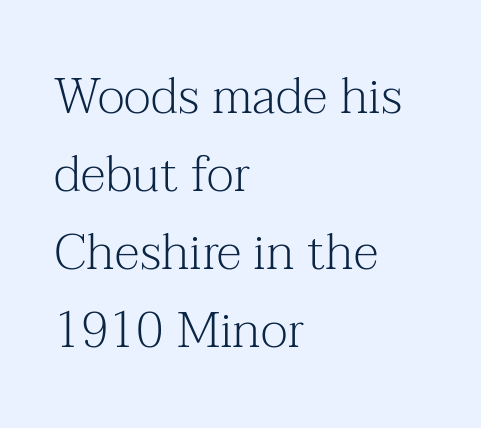
The image shows 50 px light serif type, upright; set left-aligned, normal line spacing (1.56x), normal letter spacing, not underlined; medium stroke contrast and a medium x-height.
